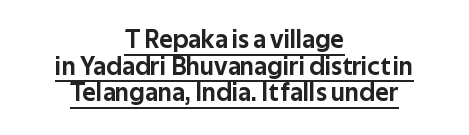
Q: Is the text italic (slanted)? A: No, it is upright.
Q: Is the text underlined? A: Yes.
Q: How is the paragraph aligned? A: Centered.
Q: Is the spacing between letters normal or unusually wide? A: Normal.
Q: Is the spacing between lines tight, normal or loose? A: Tight.
